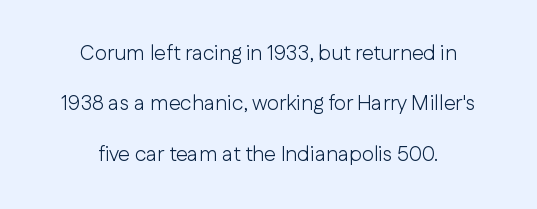
{"italic": "no", "bold": "no", "underline": "no", "align": "center", "line_spacing": "loose", "line_spacing_ratio": 2.4, "letter_spacing": "normal", "letter_spacing_em": 0.0, "glyph_px": 21}
